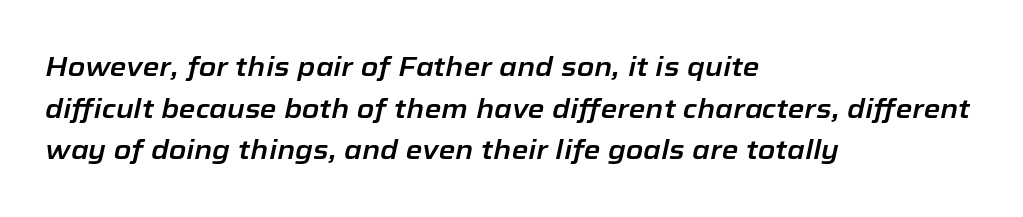
The image shows 27 px text type, italic (leaning right); set left-aligned, normal line spacing (1.54x), normal letter spacing, not underlined.
